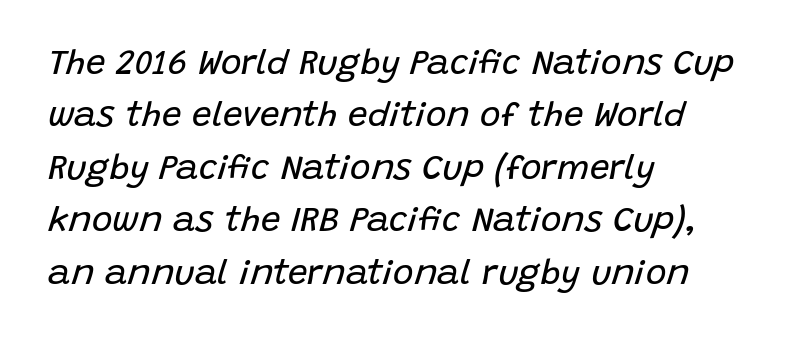
Proportional: the letters do not fall into vertical columns. In terms of posture, this sample is oblique. These lines stack with their left ends in a neat column. Heaviness? Minimal to ordinary, like unemphasized prose. Words float on clear page, feet unadorned.
